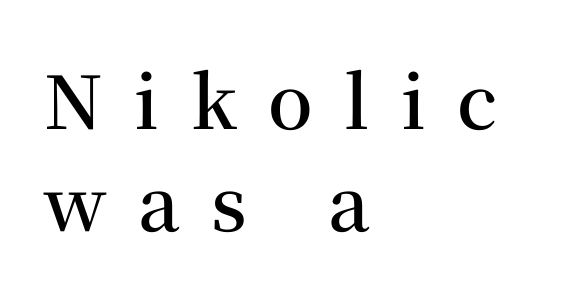
Teacher's note: observe the even left margin — that is flush-left alignment. Line spacing here is normal. The passage shown is semibold, sitting just below true bold. These lines are rendered in a variable-pitch font.
